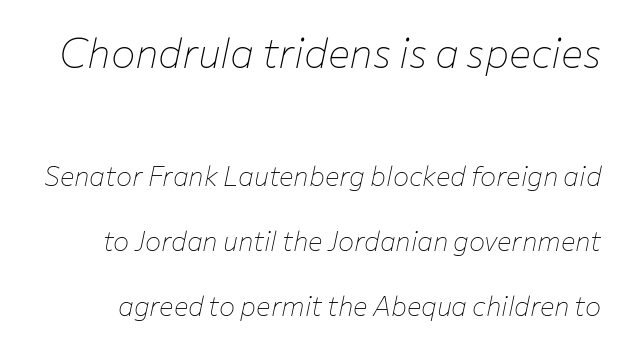
The passage shown is not bold in any degree. Honestly, the rows look like they've been pulled way apart. The gaps between neighbouring characters are ordinary and unremarkable. The foot of each line stays bare and open. The face used here has a pronounced slope to its letters. The more generous point size was reserved for the upper chunk.
